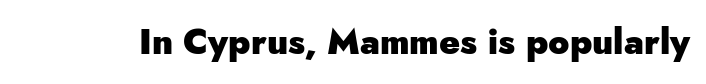
{"serif": "no", "italic": "no", "bold": "yes", "weight": "heavy", "width": "normal", "stroke_contrast": "low", "x_height": "small", "monospaced": "no", "underline": "no", "letter_spacing": "normal", "letter_spacing_em": 0.0, "glyph_px": 35}
